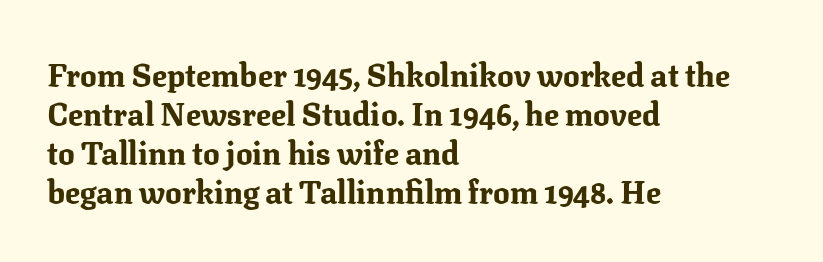
Q: Is the text bold? A: Yes.
Q: Is the text italic (slanted)? A: No, it is upright.
Q: Is the typeface a serif or a sans-serif typeface? A: Serif.
Q: Is the text underlined? A: No.
Q: How is the paragraph aligned? A: Left-aligned.
Q: Is the spacing between letters normal or unusually wide? A: Normal.
Q: Is the spacing between lines tight, normal or loose? A: Normal.
Q: Width (condensed, normal, or wide)? A: Normal.
Q: Stroke contrast? A: Medium.
Q: x-height? A: Medium.
Q: Monospaced? A: No.
